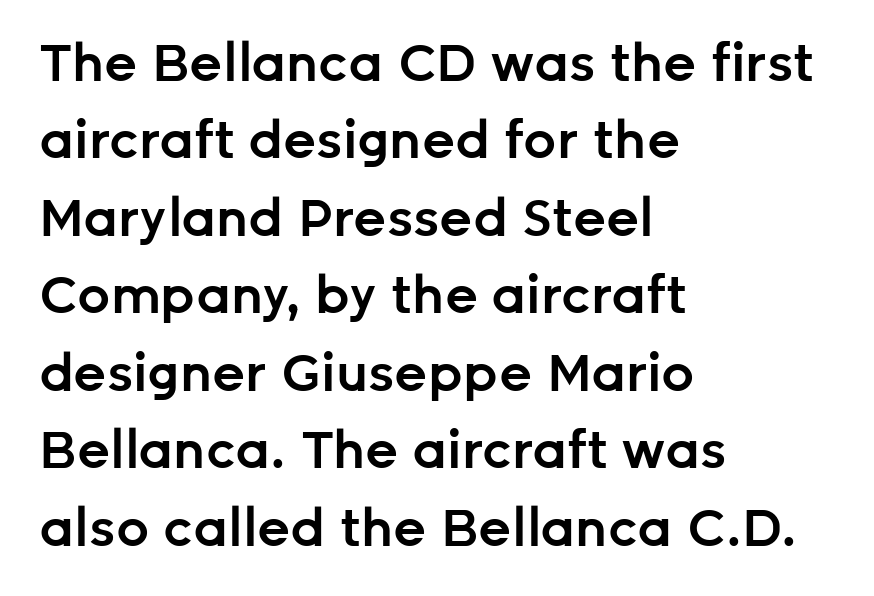
Q: Is the text bold? A: Semi-bold.
Q: Is the text italic (slanted)? A: No, it is upright.
Q: Is the typeface a serif or a sans-serif typeface? A: Sans-serif.
Q: Is the text underlined? A: No.
Q: How is the paragraph aligned? A: Left-aligned.
Q: Is the spacing between letters normal or unusually wide? A: Normal.
Q: Is the spacing between lines tight, normal or loose? A: Normal.
Q: Width (condensed, normal, or wide)? A: Normal.
Q: Stroke contrast? A: Low.
Q: x-height? A: Medium.
Q: Monospaced? A: No.
